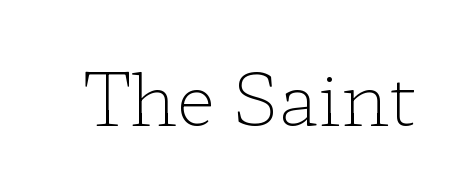
The image shows 72 px light, wide serif type, upright; set normal letter spacing, not underlined; low stroke contrast and a medium x-height.
